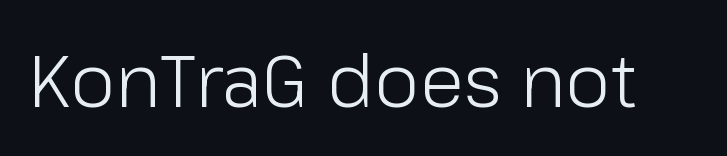
{"serif": "no", "italic": "no", "bold": "no", "weight": "light", "width": "normal", "stroke_contrast": "low", "x_height": "medium", "monospaced": "no", "underline": "no", "letter_spacing": "normal", "letter_spacing_em": 0.0, "glyph_px": 73}
